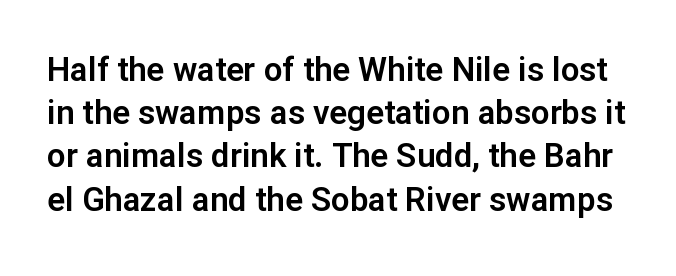
{"serif": "no", "italic": "no", "width": "normal", "stroke_contrast": "low", "x_height": "medium", "monospaced": "no", "underline": "no", "line_spacing": "normal", "line_spacing_ratio": 1.31, "letter_spacing": "normal", "letter_spacing_em": 0.0, "glyph_px": 33}
